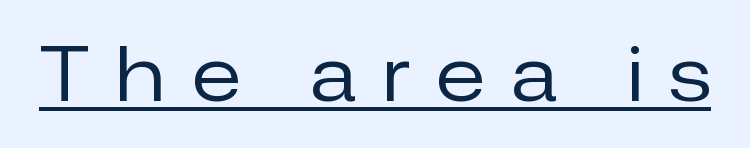
{"serif": "no", "italic": "no", "bold": "no", "weight": "regular", "width": "normal", "stroke_contrast": "low", "x_height": "medium", "monospaced": "no", "underline": "yes", "letter_spacing": "wide", "letter_spacing_em": 0.36, "glyph_px": 74}
